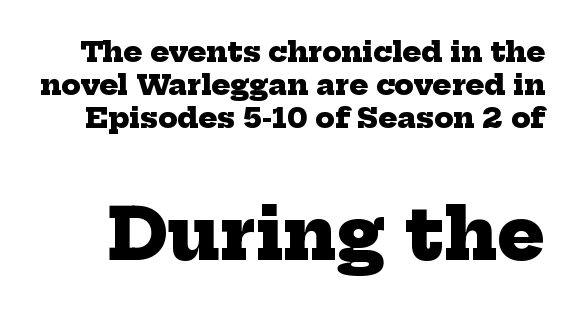
The image shows 71 px heavy serif type; set line spacing 1.17x, normal letter spacing, not underlined; the second (bottom) block is 2.54x larger; low stroke contrast and a medium x-height.
